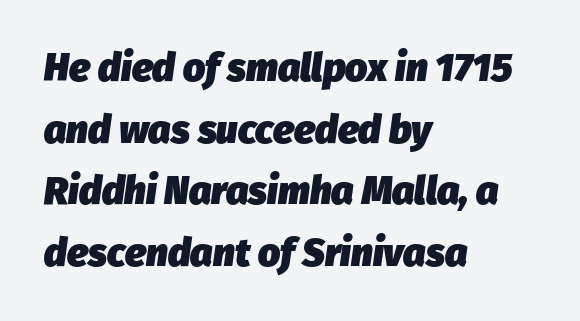
The image shows 39 px heavy type, italic (leaning right); set left-aligned, normal line spacing (1.58x), normal letter spacing, not underlined; low stroke contrast and a medium x-height.
